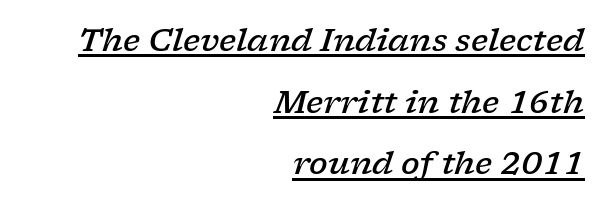
The image shows 31 px semibold, wide serif type, italic (leaning right); set right-aligned, loose line spacing (1.99x), normal letter spacing, underlined; low stroke contrast and a medium x-height.
